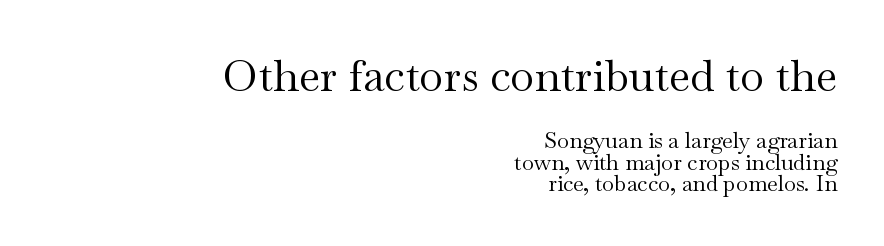
{"serif": "yes", "italic": "no", "bold": "no", "weight": "regular", "width": "wide", "stroke_contrast": "medium", "x_height": "small", "monospaced": "no", "underline": "no", "align": "right", "line_spacing": "tight", "line_spacing_ratio": 0.99, "letter_spacing": "normal", "letter_spacing_em": 0.0, "larger_block": "first", "size_ratio": 2.0, "glyph_px": 44}
